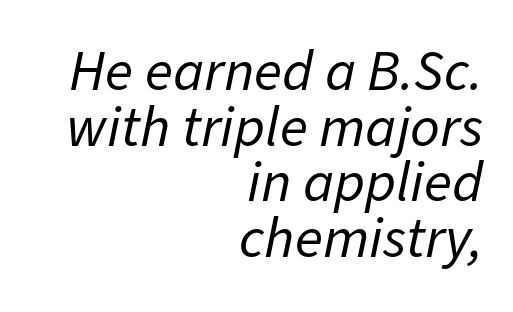
The image shows 58 px regular-weight type, italic (leaning right); set right-aligned, tight line spacing (0.96x), normal letter spacing, not underlined; low stroke contrast and a medium x-height.
